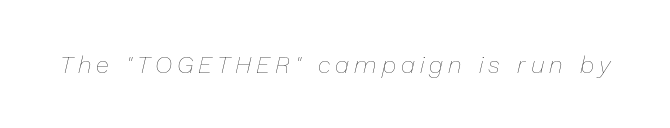
The image shows 24 px text type, italic (leaning right); set unusually wide letter spacing (+0.21 em), not underlined.
